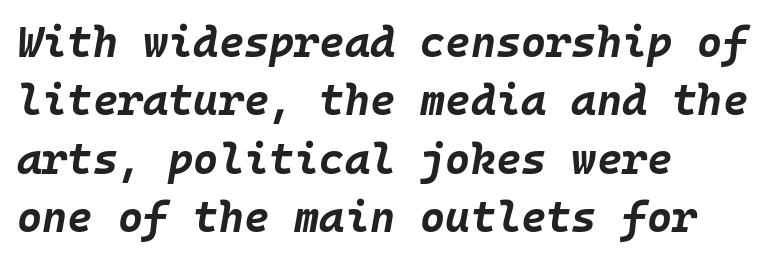
The image shows 43 px bold type, italic (leaning right), monospaced; set left-aligned, normal line spacing (1.36x), normal letter spacing, not underlined; low stroke contrast and a large x-height.
